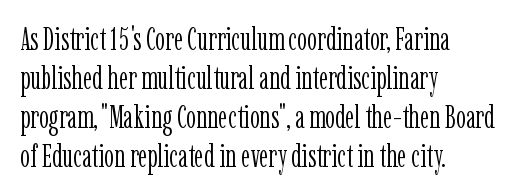
You can tell it's not italic because the verticals are truly vertical. A typesetter would call this proportional, since set widths differ per character. Beneath every word, the page is bare. The type family on display is of the serif kind. Look at the tracking — it's just the regular setting, nothing added.
